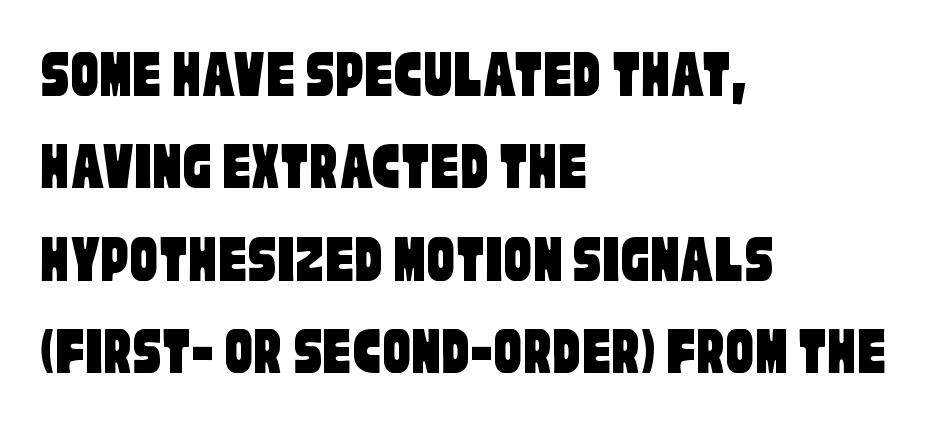
Varying glyph widths throughout — classic text-font behaviour. The rendering keeps characters at their native spacing. Vertically, the passage feels balanced, rows spaced as you'd expect. These lines are set flush left with a ragged right edge. The text was rendered using a sans face with plain stroke endings. The baseline area is clear.
